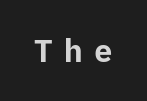
Q: Is the text bold? A: Yes.
Q: Is the text italic (slanted)? A: No, it is upright.
Q: Is the typeface a serif or a sans-serif typeface? A: Sans-serif.
Q: Is the text underlined? A: No.
Q: Is the spacing between letters normal or unusually wide? A: Unusually wide.
Q: Width (condensed, normal, or wide)? A: Normal.
Q: Stroke contrast? A: Low.
Q: x-height? A: Medium.
